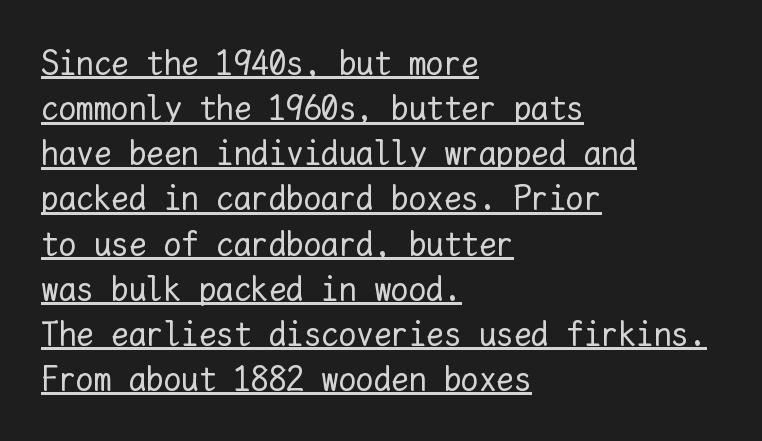
If you drew a line through each stem, it would be perfectly vertical. The face looks like a standard text weight, possibly lighter. What stands out about the letter spacing? Nothing — it is the standard amount. Notice how a bar underscores the lettering throughout. One glance says typical: line gaps are just what's usual. This sample has the even, mechanical cadence of fixed-width lettering.
